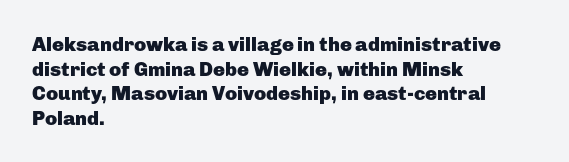
{"italic": "no", "bold": "yes", "underline": "no", "align": "left", "line_spacing_ratio": 1.23, "letter_spacing": "normal", "letter_spacing_em": 0.0, "glyph_px": 20}
